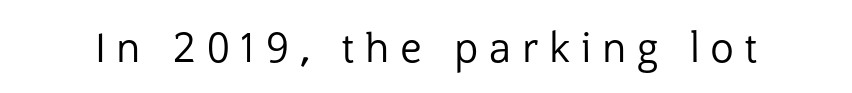
The image shows 40 px regular-weight sans-serif type, upright; set unusually wide letter spacing (+0.27 em), not underlined; low stroke contrast and a medium x-height.
